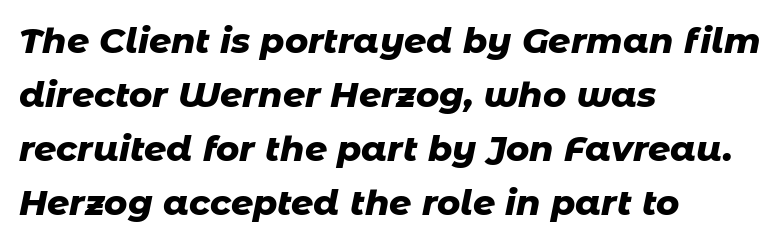
{"italic": "yes", "lean": "right", "slant_degrees": 11, "bold": "yes", "weight": "heavy", "width": "normal", "stroke_contrast": "low", "x_height": "medium", "monospaced": "no", "underline": "no", "align": "left", "line_spacing": "normal", "line_spacing_ratio": 1.54, "letter_spacing": "normal", "letter_spacing_em": 0.0, "glyph_px": 35}
